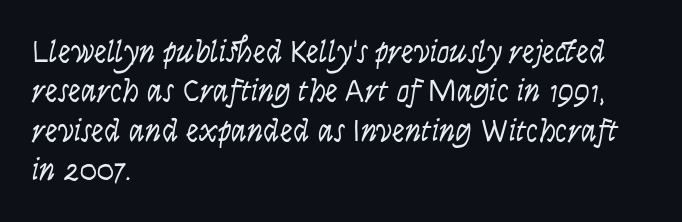
Q: Is the text bold? A: No.
Q: Is the text italic (slanted)? A: Yes.
Q: Is the typeface a serif or a sans-serif typeface? A: Sans-serif.
Q: Is the text underlined? A: No.
Q: How is the paragraph aligned? A: Left-aligned.
Q: Is the spacing between letters normal or unusually wide? A: Normal.
Q: Width (condensed, normal, or wide)? A: Condensed.
Q: Stroke contrast? A: Low.
Q: x-height? A: Large.
Q: Monospaced? A: No.
